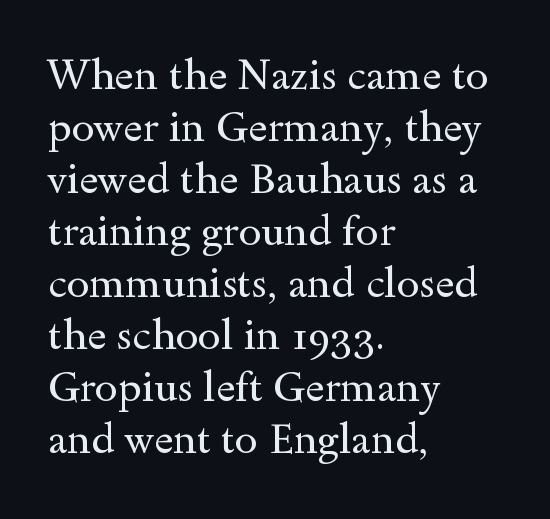
The image shows 41 px regular-weight, wide serif type, upright; set left-aligned, normal line spacing (1.27x), normal letter spacing, not underlined; a small x-height.
